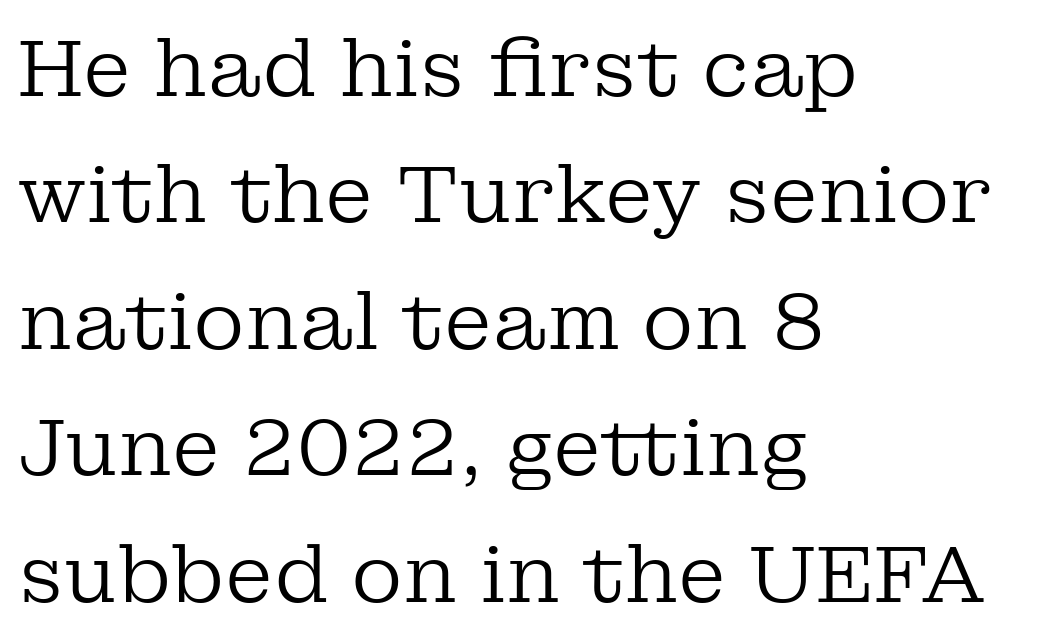
{"serif": "yes", "italic": "no", "bold": "no", "weight": "regular", "width": "normal", "stroke_contrast": "low", "x_height": "medium", "monospaced": "no", "underline": "no", "align": "left", "line_spacing": "normal", "line_spacing_ratio": 1.6, "letter_spacing": "normal", "letter_spacing_em": 0.0, "glyph_px": 79}
